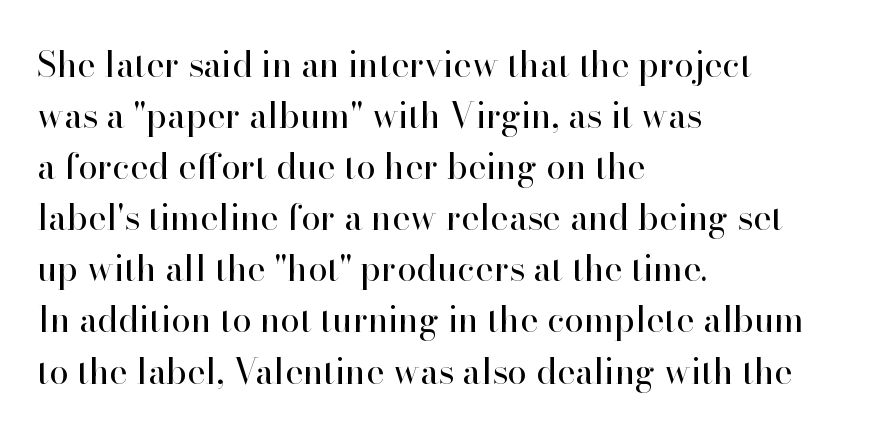
{"serif": "yes", "italic": "no", "bold": "no", "weight": "regular", "width": "normal", "stroke_contrast": "high", "x_height": "small", "monospaced": "no", "underline": "no", "align": "left", "line_spacing": "normal", "line_spacing_ratio": 1.46, "letter_spacing": "normal", "letter_spacing_em": 0.0, "glyph_px": 35}
